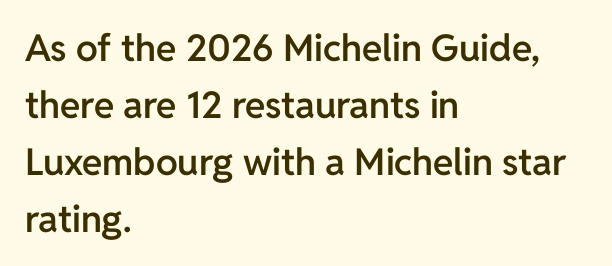
Is there any slant? The stems are plumb. If you drew a ruler down the left edge, every line would touch it. I'd call this a sans setting — the letters go barefoot. The glyphs are unaccompanied by any horizontal stroke below them. Notice how descenders clear the ascenders below comfortably — that's standard leading. The font is running at a semibold setting, under full bold.
